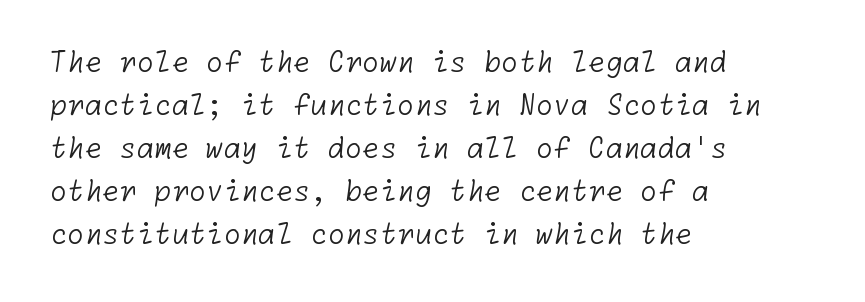
The image shows 28 px light sans-serif type; set left-aligned, normal line spacing (1.54x), normal letter spacing, not underlined; low stroke contrast and a medium x-height.
